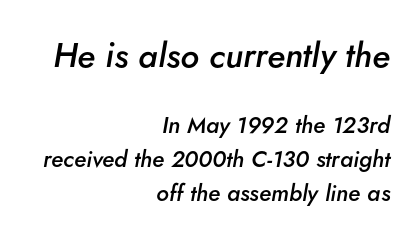
{"italic": "yes", "lean": "right", "slant_degrees": 5, "bold": "semi", "weight": "semibold", "width": "normal", "stroke_contrast": "low", "x_height": "small", "monospaced": "no", "underline": "no", "align": "right", "line_spacing": "normal", "line_spacing_ratio": 1.48, "letter_spacing": "normal", "letter_spacing_em": 0.0, "larger_block": "first", "size_ratio": 1.48, "glyph_px": 34}
